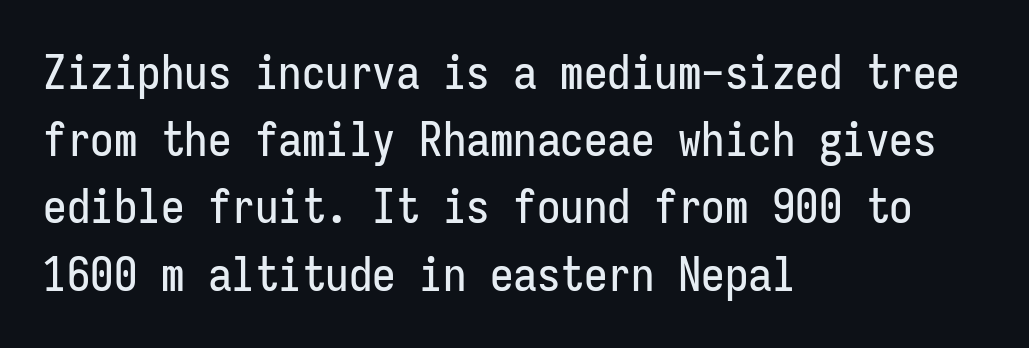
These lines stack with their left ends in a neat column. The face used here is monospaced, like something from a code editor. Default kerning and tracking; the words read as compact shapes. Whoever set this chose a conventional vertical rhythm. What kind of face is this? One without serifs — a sans.
